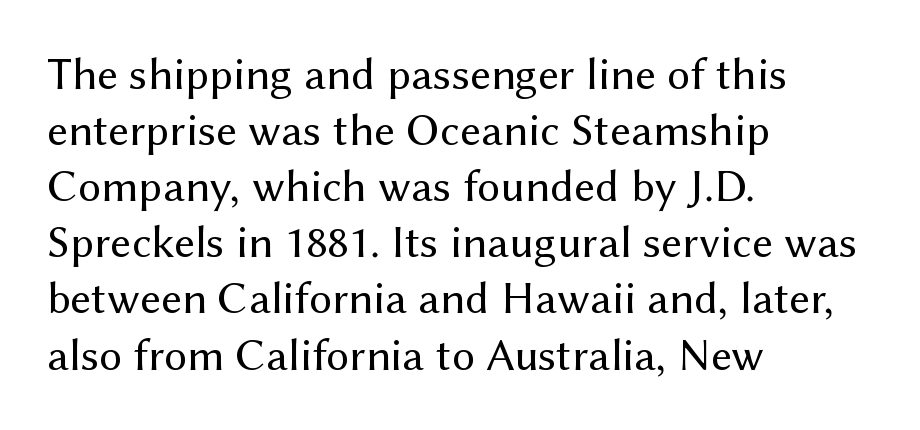
{"serif": "no", "italic": "no", "bold": "no", "weight": "regular", "width": "normal", "stroke_contrast": "medium", "x_height": "medium", "monospaced": "no", "underline": "no", "align": "left", "line_spacing_ratio": 1.22, "letter_spacing": "normal", "letter_spacing_em": 0.0, "glyph_px": 46}
